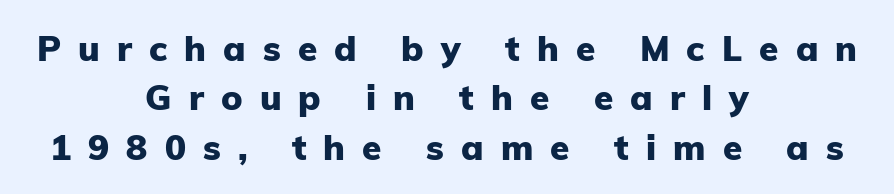
Rule under the text: the space is simply empty. Bold? Absolutely — the strokes are thick and heavy. These lines were composed using upright roman letters. A typesetter would label this face a sans.
